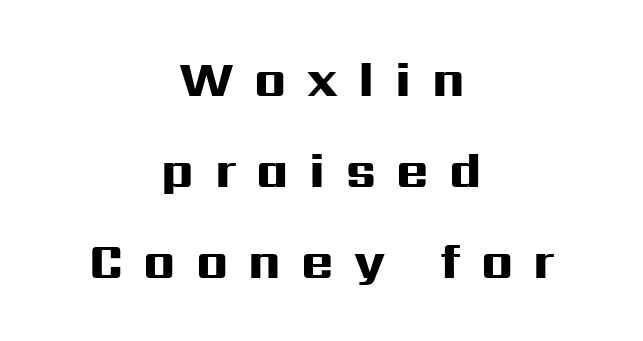
Q: Is the text bold? A: Yes.
Q: Is the text italic (slanted)? A: No, it is upright.
Q: Is the typeface a serif or a sans-serif typeface? A: Sans-serif.
Q: Is the text underlined? A: No.
Q: How is the paragraph aligned? A: Centered.
Q: Is the spacing between letters normal or unusually wide? A: Unusually wide.
Q: Width (condensed, normal, or wide)? A: Wide.
Q: Stroke contrast? A: High.
Q: x-height? A: Medium.
Q: Monospaced? A: No.
